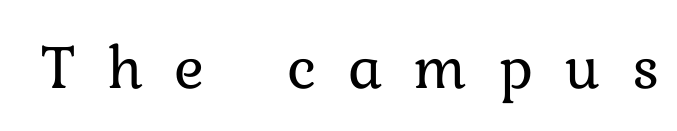
Varying glyph widths throughout — classic text-font behaviour. This rendering widens character spacing well past its baseline value. No italicization has been applied; the sample stays upright. The area under the type is left untouched.
